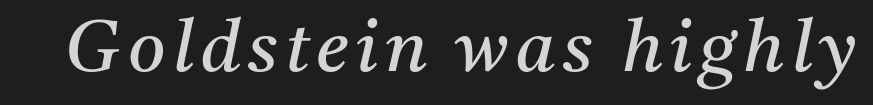
Rendered with sloped, italic letterforms. Examine the stroke ends and you'll spot serifs. Nothing heavy about these letters — not bold at all. Quick note: underline off. Note the varied advance widths — an 'i' is clearly narrower than an 'm'.
